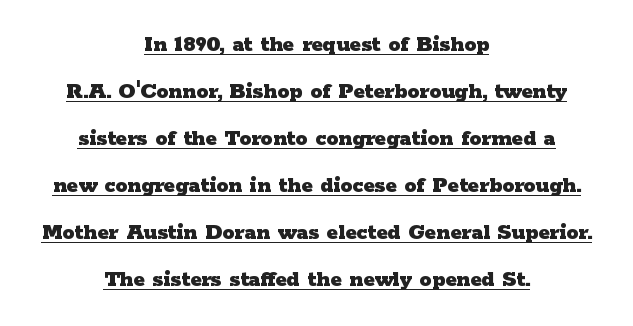
Q: Is the text bold? A: Yes.
Q: Is the text italic (slanted)? A: No, it is upright.
Q: Is the text underlined? A: Yes.
Q: How is the paragraph aligned? A: Centered.
Q: Is the spacing between letters normal or unusually wide? A: Normal.
Q: Is the spacing between lines tight, normal or loose? A: Loose.
